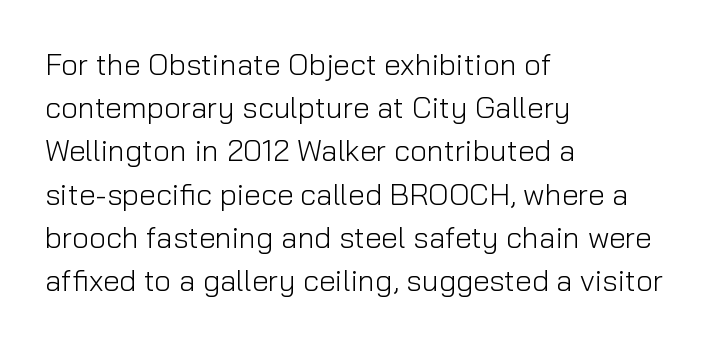
The image shows 30 px light sans-serif type, upright; set left-aligned, normal line spacing (1.44x), normal letter spacing, not underlined; low stroke contrast and a medium x-height.
